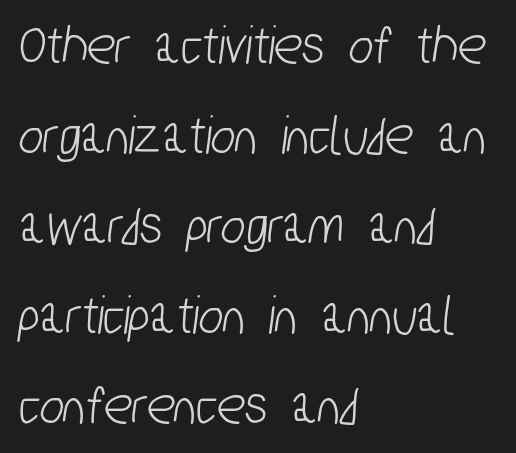
{"serif": "no", "width": "condensed", "stroke_contrast": "low", "x_height": "medium", "monospaced": "no", "underline": "no", "align": "left", "line_spacing": "normal", "line_spacing_ratio": 1.55, "letter_spacing": "normal", "letter_spacing_em": 0.0, "glyph_px": 58}
